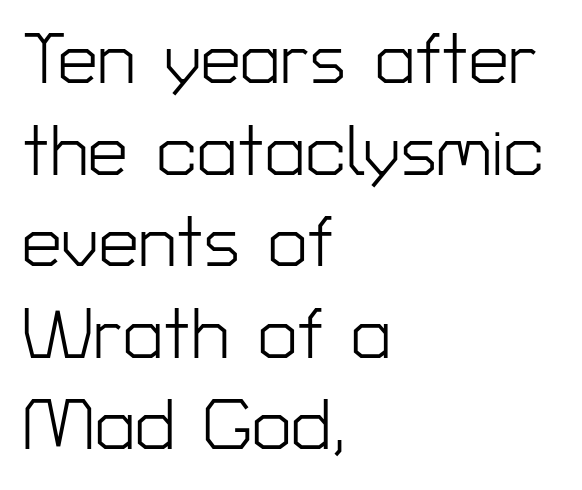
{"serif": "no", "italic": "no", "bold": "no", "weight": "light", "width": "normal", "stroke_contrast": "low", "x_height": "medium", "monospaced": "no", "underline": "no", "align": "left", "line_spacing": "normal", "line_spacing_ratio": 1.29, "letter_spacing": "normal", "letter_spacing_em": 0.0, "glyph_px": 71}
